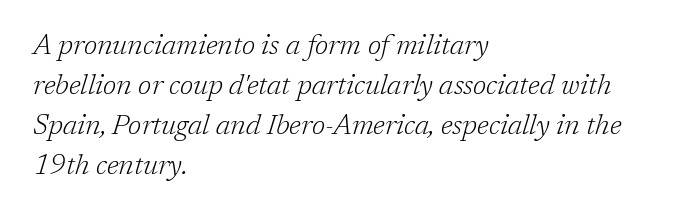
Q: Is the text bold? A: No.
Q: Is the text italic (slanted)? A: Yes, it leans right by about 17 degrees.
Q: Is the typeface a serif or a sans-serif typeface? A: Serif.
Q: Is the text underlined? A: No.
Q: How is the paragraph aligned? A: Left-aligned.
Q: Is the spacing between letters normal or unusually wide? A: Normal.
Q: Is the spacing between lines tight, normal or loose? A: Normal.
Q: Width (condensed, normal, or wide)? A: Normal.
Q: Stroke contrast? A: Low.
Q: x-height? A: Medium.
Q: Monospaced? A: No.
